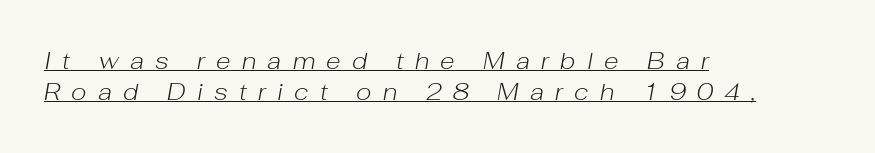
The image shows 24 px text type, italic (leaning right); set left-aligned, normal line spacing (1.3x), unusually wide letter spacing (+0.47 em), underlined.
